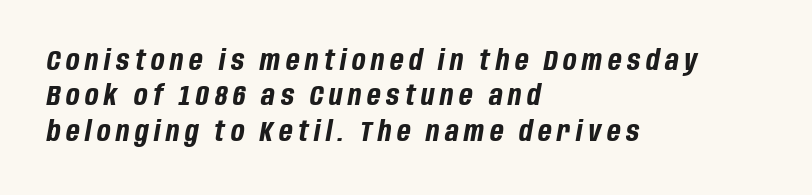
Q: Is the text bold? A: Yes.
Q: Is the text italic (slanted)? A: Yes, it leans right by about 10 degrees.
Q: Is the text underlined? A: No.
Q: How is the paragraph aligned? A: Left-aligned.
Q: Is the spacing between letters normal or unusually wide? A: Unusually wide.
Q: Is the spacing between lines tight, normal or loose? A: Normal.
Q: Width (condensed, normal, or wide)? A: Condensed.
Q: Stroke contrast? A: Low.
Q: x-height? A: Large.
Q: Monospaced? A: No.
